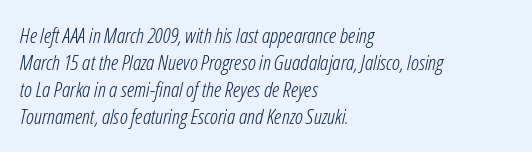
{"italic": "yes", "lean": "right", "slant_degrees": 12, "bold": "no", "underline": "no", "align": "left", "line_spacing": "normal", "line_spacing_ratio": 1.29, "letter_spacing": "normal", "letter_spacing_em": 0.0, "glyph_px": 21}
